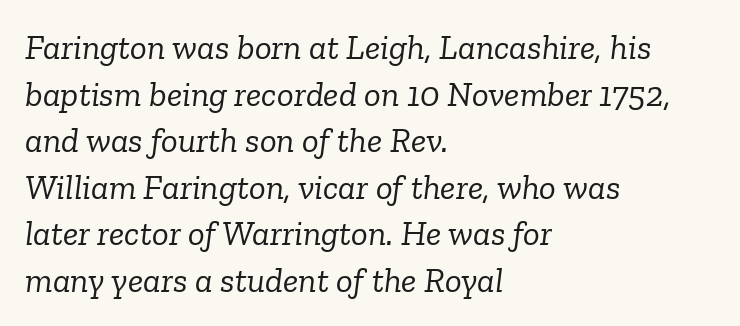
Baseline-to-baseline distance is the conventional proportion of letter height. The setting favours the left margin, as ordinary paragraphs usually do. You could not count columns in this text — the font is proportionally spaced. The glyphs look as if they've been sheared to an angle. The face used here is rendered with its standard letterfit.
